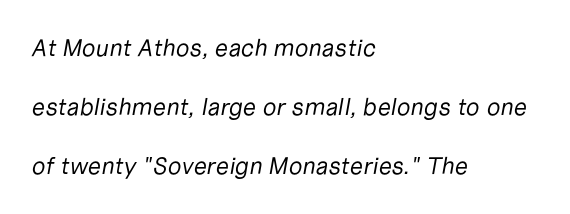
{"italic": "yes", "lean": "right", "slant_degrees": 10, "bold": "no", "underline": "no", "align": "left", "line_spacing": "loose", "line_spacing_ratio": 2.46, "letter_spacing": "normal", "letter_spacing_em": 0.0, "glyph_px": 24}
